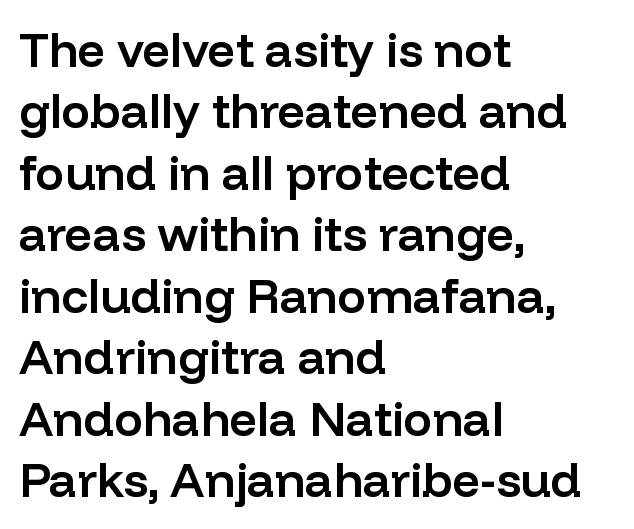
Q: Is the text bold? A: Semi-bold.
Q: Is the text italic (slanted)? A: No, it is upright.
Q: Is the typeface a serif or a sans-serif typeface? A: Sans-serif.
Q: Is the text underlined? A: No.
Q: How is the paragraph aligned? A: Left-aligned.
Q: Is the spacing between letters normal or unusually wide? A: Normal.
Q: Is the spacing between lines tight, normal or loose? A: Normal.
Q: Width (condensed, normal, or wide)? A: Normal.
Q: Stroke contrast? A: Low.
Q: x-height? A: Medium.
Q: Monospaced? A: No.
